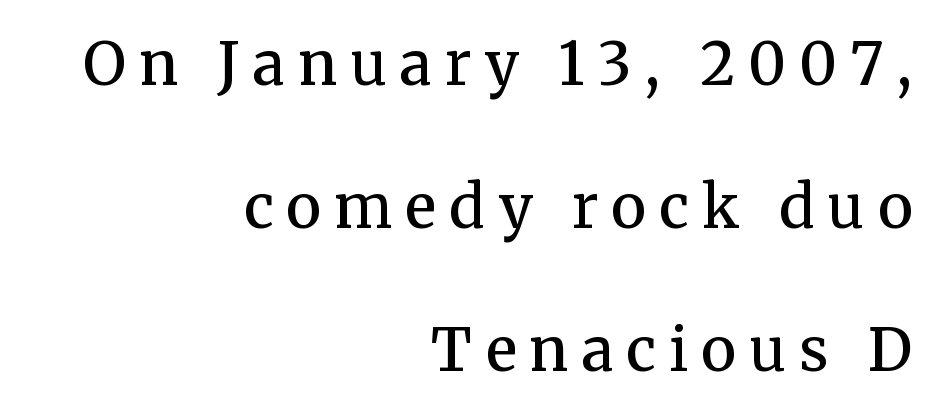
The image shows 59 px semibold serif type, upright; set right-aligned, loose line spacing (2.42x), unusually wide letter spacing (+0.22 em), not underlined; medium stroke contrast and a medium x-height.
